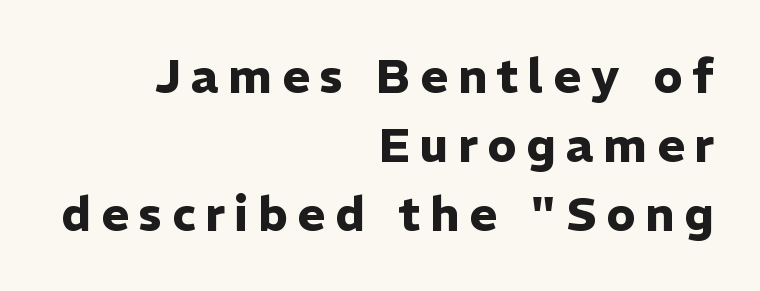
{"serif": "no", "italic": "no", "bold": "yes", "weight": "heavy", "width": "normal", "stroke_contrast": "low", "x_height": "medium", "monospaced": "no", "underline": "no", "align": "right", "line_spacing": "normal", "line_spacing_ratio": 1.47, "letter_spacing": "wide", "letter_spacing_em": 0.21, "glyph_px": 47}
